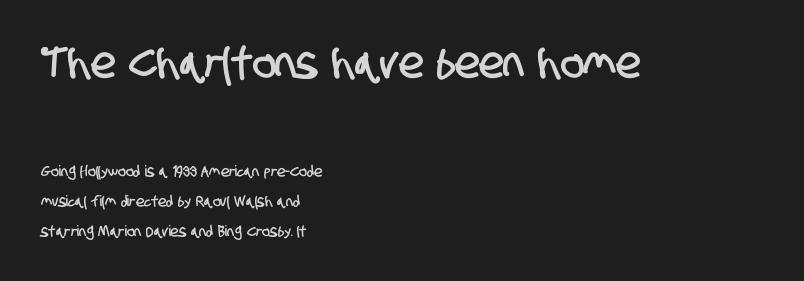
The image shows 44 px condensed sans-serif type; set left-aligned, loose line spacing (2.0x), normal letter spacing, not underlined; the first (top) block is 2.93x larger; low stroke contrast and a large x-height.
